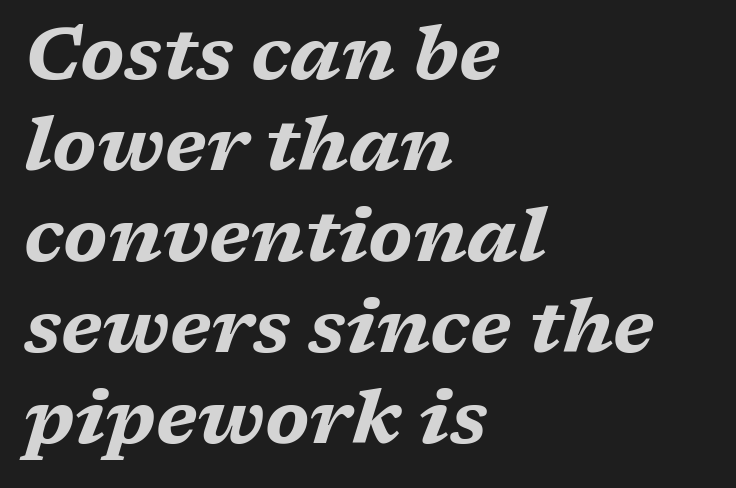
Q: Is the text bold? A: Yes.
Q: Is the text italic (slanted)? A: Yes, it leans right by about 17 degrees.
Q: Is the text underlined? A: No.
Q: How is the paragraph aligned? A: Left-aligned.
Q: Is the spacing between letters normal or unusually wide? A: Normal.
Q: Width (condensed, normal, or wide)? A: Wide.
Q: Stroke contrast? A: Medium.
Q: x-height? A: Medium.
Q: Monospaced? A: No.
